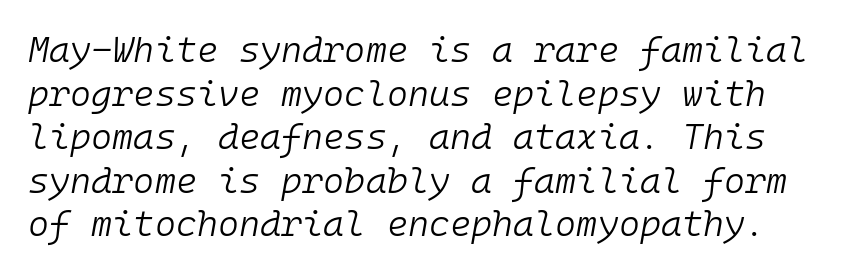
The image shows 36 px light type, italic (leaning right), monospaced; set line spacing 1.21x, normal letter spacing, not underlined; low stroke contrast and a medium x-height.
